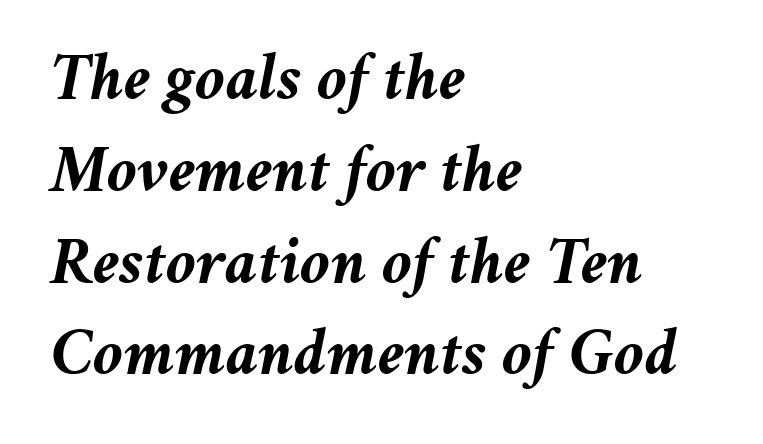
{"italic": "yes", "lean": "right", "slant_degrees": 11, "bold": "yes", "weight": "semibold", "width": "normal", "stroke_contrast": "medium", "x_height": "medium", "monospaced": "no", "underline": "no", "align": "left", "line_spacing": "normal", "line_spacing_ratio": 1.37, "letter_spacing": "normal", "letter_spacing_em": 0.0, "glyph_px": 67}
